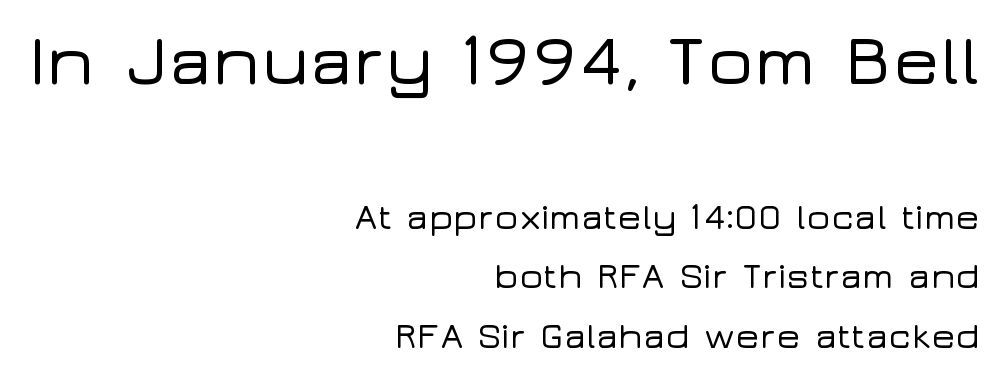
Q: Is the text italic (slanted)? A: No, it is upright.
Q: Is the typeface a serif or a sans-serif typeface? A: Sans-serif.
Q: Is the text underlined? A: No.
Q: How is the paragraph aligned? A: Right-aligned.
Q: Is the spacing between letters normal or unusually wide? A: Normal.
Q: Is the spacing between lines tight, normal or loose? A: Normal.
Q: Which block of text is set in a larger size, the first (top) or the second (bottom)? A: The first (top) one.
Q: Width (condensed, normal, or wide)? A: Wide.
Q: Stroke contrast? A: Low.
Q: x-height? A: Medium.
Q: Monospaced? A: No.
